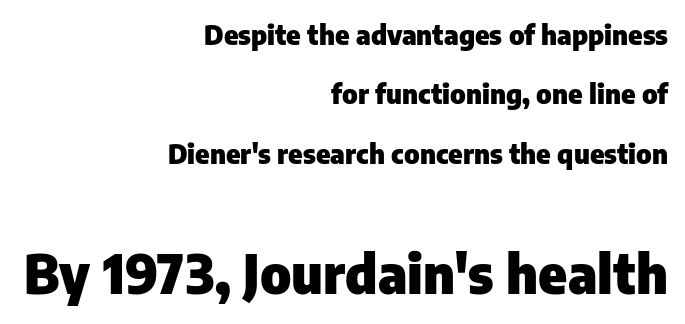
Every row of glyphs terminates at an identical x-position on the right. This layout puts the modest block above and the oversized block below. The area under the type is left untouched. The letterforms sit shoulder to shoulder at normal distance. What kind of face is this? One without serifs — a sans.
